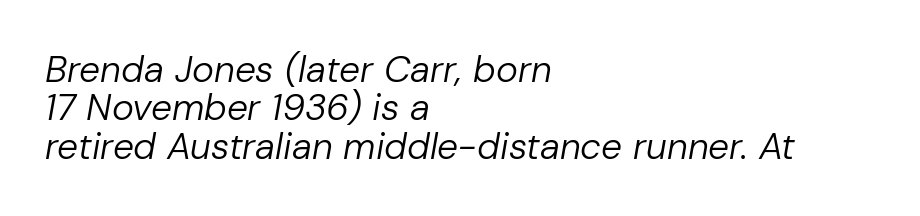
The image shows 37 px regular-weight type, italic (leaning right); set left-aligned, tight line spacing (1.04x), normal letter spacing, not underlined; low stroke contrast and a medium x-height.
